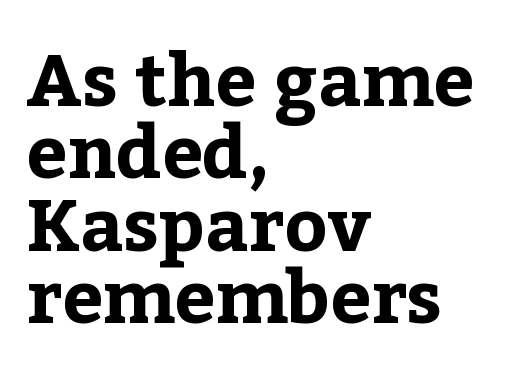
Q: Is the text bold? A: Yes.
Q: Is the text italic (slanted)? A: No, it is upright.
Q: Is the typeface a serif or a sans-serif typeface? A: Serif.
Q: Is the text underlined? A: No.
Q: How is the paragraph aligned? A: Left-aligned.
Q: Is the spacing between letters normal or unusually wide? A: Normal.
Q: Is the spacing between lines tight, normal or loose? A: Tight.
Q: Width (condensed, normal, or wide)? A: Normal.
Q: Stroke contrast? A: Low.
Q: x-height? A: Medium.
Q: Monospaced? A: No.
